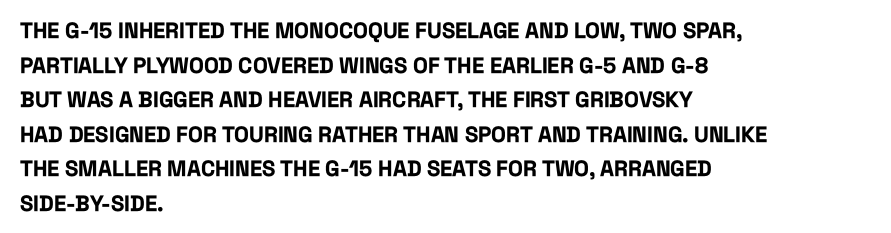
{"italic": "no", "bold": "yes", "underline": "no", "align": "left", "line_spacing": "normal", "line_spacing_ratio": 1.57, "letter_spacing": "normal", "letter_spacing_em": 0.0, "glyph_px": 22}
